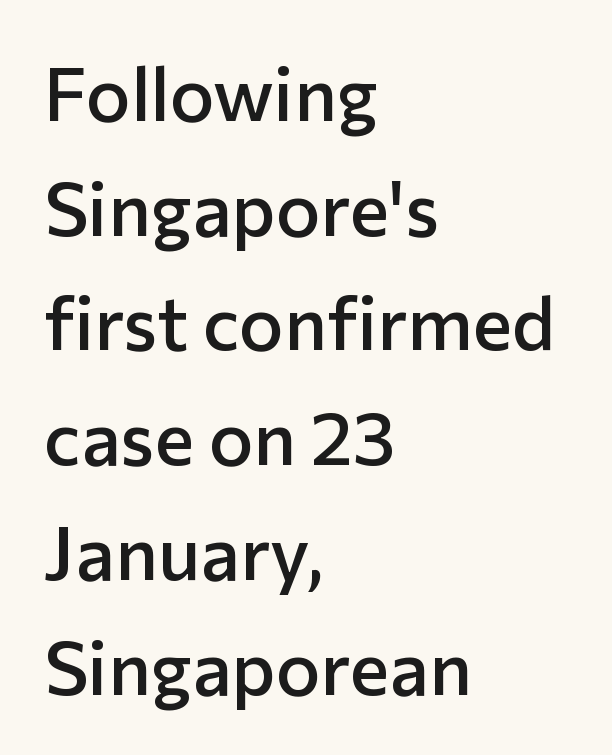
Q: Is the text bold? A: Semi-bold.
Q: Is the text italic (slanted)? A: No, it is upright.
Q: Is the typeface a serif or a sans-serif typeface? A: Sans-serif.
Q: Is the text underlined? A: No.
Q: How is the paragraph aligned? A: Left-aligned.
Q: Is the spacing between letters normal or unusually wide? A: Normal.
Q: Is the spacing between lines tight, normal or loose? A: Normal.
Q: Width (condensed, normal, or wide)? A: Normal.
Q: Stroke contrast? A: Low.
Q: x-height? A: Medium.
Q: Monospaced? A: No.
